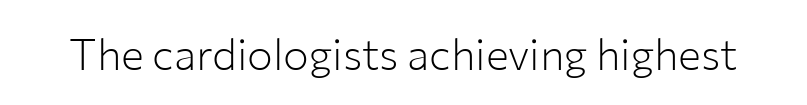
Q: Is the text bold? A: No.
Q: Is the text italic (slanted)? A: No, it is upright.
Q: Is the typeface a serif or a sans-serif typeface? A: Sans-serif.
Q: Is the text underlined? A: No.
Q: Is the spacing between letters normal or unusually wide? A: Normal.
Q: Width (condensed, normal, or wide)? A: Normal.
Q: Stroke contrast? A: Low.
Q: x-height? A: Medium.
Q: Monospaced? A: No.
